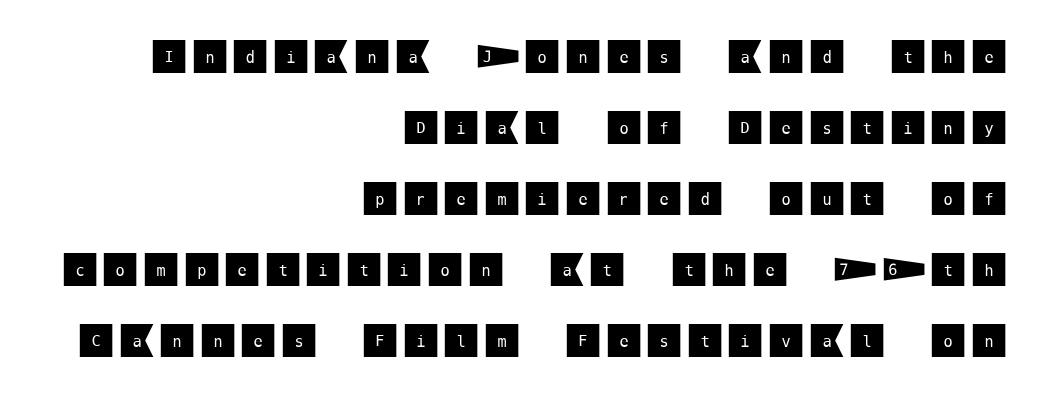
The image shows 37 px sans-serif type, upright; set right-aligned, loose line spacing (1.92x), not underlined; medium stroke contrast and a large x-height.
